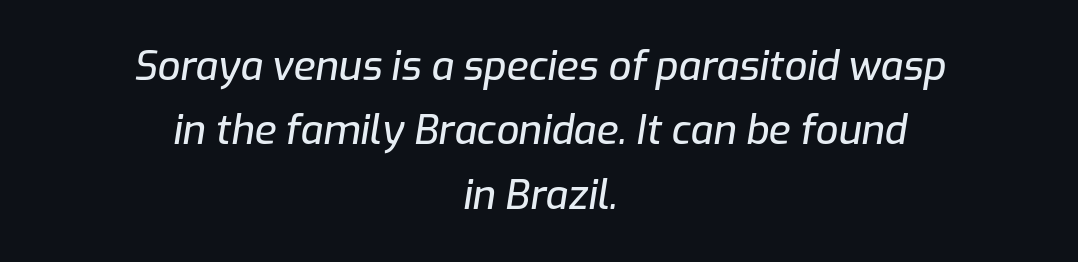
Both edges are ragged and mirror each other, which tells us the setting is centered. Quick note: italic. A bare baseline throughout the passage. Think of a printed novel: that variable character pitch is what you see here. A typesetter would call this zero additional tracking. Successive baselines arrive at the customary interval.
